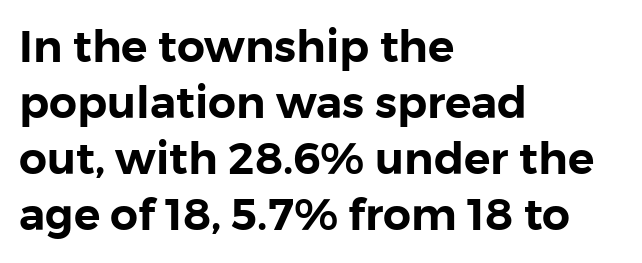
{"serif": "no", "italic": "no", "width": "normal", "stroke_contrast": "low", "x_height": "medium", "monospaced": "no", "underline": "no", "align": "left", "line_spacing": "normal", "line_spacing_ratio": 1.27, "letter_spacing": "normal", "letter_spacing_em": 0.0, "glyph_px": 44}
